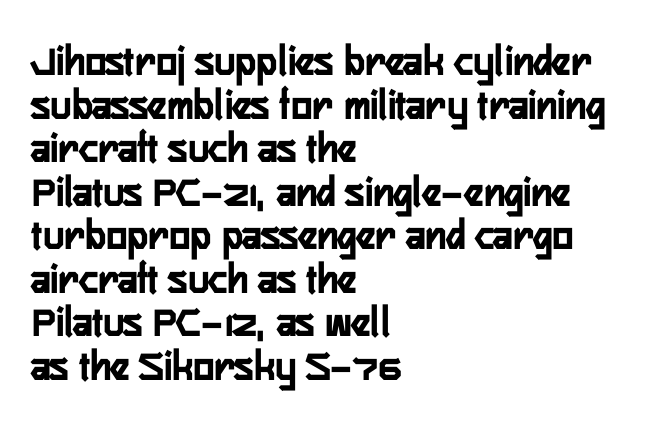
The image shows 44 px semibold, condensed sans-serif type, upright; set left-aligned, tight line spacing (0.99x), normal letter spacing, not underlined; low stroke contrast and a medium x-height.
